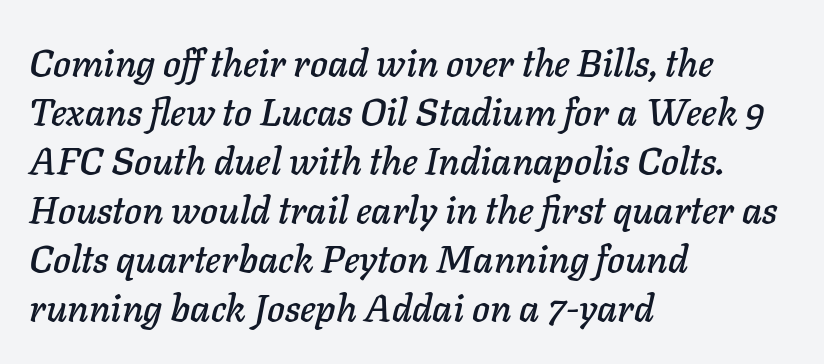
{"italic": "yes", "lean": "right", "slant_degrees": 11, "width": "normal", "stroke_contrast": "low", "x_height": "medium", "monospaced": "no", "underline": "no", "align": "left", "line_spacing": "normal", "line_spacing_ratio": 1.29, "letter_spacing": "normal", "letter_spacing_em": 0.0, "glyph_px": 38}
